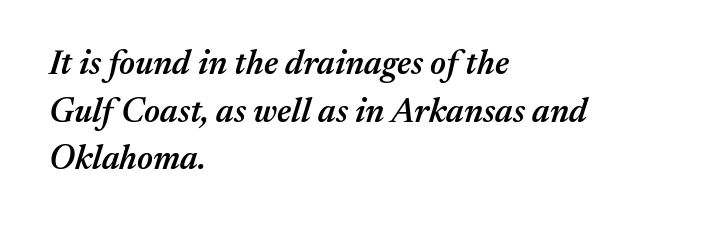
{"italic": "yes", "lean": "right", "slant_degrees": 17, "bold": "semi", "weight": "semibold", "width": "normal", "stroke_contrast": "medium", "x_height": "medium", "monospaced": "no", "underline": "no", "align": "left", "line_spacing": "normal", "line_spacing_ratio": 1.4, "letter_spacing": "normal", "letter_spacing_em": 0.0, "glyph_px": 34}
